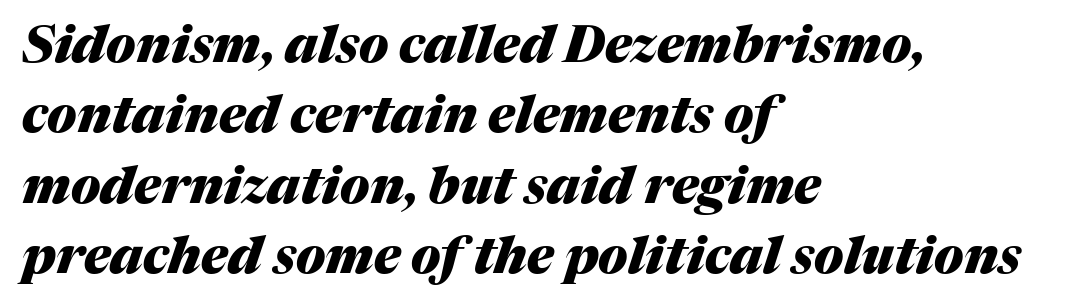
The image shows 51 px heavy type, italic (leaning right); set left-aligned, normal line spacing (1.38x), normal letter spacing, not underlined; medium stroke contrast and a medium x-height.
